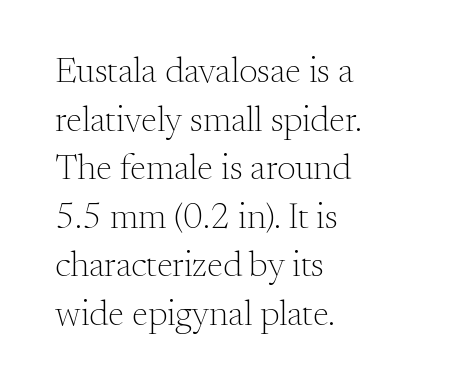
Q: Is the text bold? A: No.
Q: Is the text italic (slanted)? A: No, it is upright.
Q: Is the typeface a serif or a sans-serif typeface? A: Serif.
Q: Is the text underlined? A: No.
Q: How is the paragraph aligned? A: Left-aligned.
Q: Is the spacing between letters normal or unusually wide? A: Normal.
Q: Is the spacing between lines tight, normal or loose? A: Normal.
Q: Width (condensed, normal, or wide)? A: Normal.
Q: Stroke contrast? A: Medium.
Q: x-height? A: Small.
Q: Monospaced? A: No.
